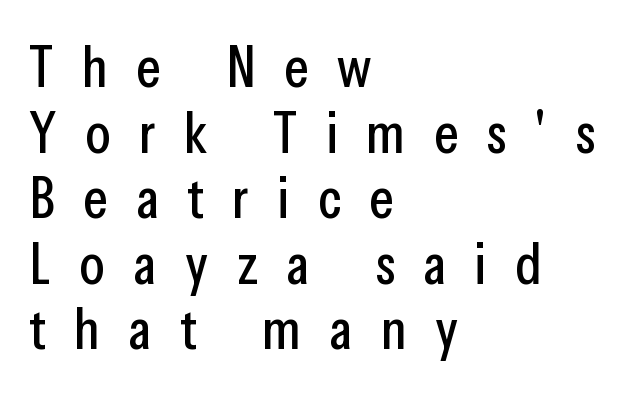
Font category for this specimen: sans-serif. Leftover space on each line is placed entirely after the last word. Regarding leading, the lines here are crowded together. Glance below the letters and you will spot only blank space. The axis of the letterforms is exactly vertical. How are the letters spaced? Widely, with obvious added tracking.
